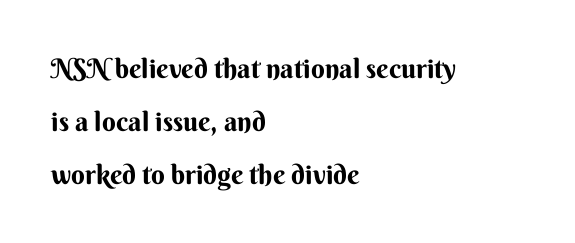
{"italic": "no", "bold": "yes", "underline": "no", "align": "left", "line_spacing": "loose", "line_spacing_ratio": 1.96, "letter_spacing": "normal", "letter_spacing_em": 0.0, "glyph_px": 27}
